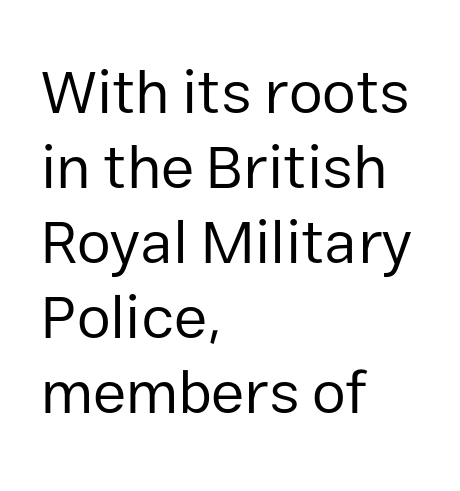
Q: Is the text bold? A: No.
Q: Is the text italic (slanted)? A: No, it is upright.
Q: Is the typeface a serif or a sans-serif typeface? A: Sans-serif.
Q: Is the text underlined? A: No.
Q: How is the paragraph aligned? A: Left-aligned.
Q: Is the spacing between letters normal or unusually wide? A: Normal.
Q: Width (condensed, normal, or wide)? A: Normal.
Q: Stroke contrast? A: Low.
Q: x-height? A: Medium.
Q: Monospaced? A: No.
